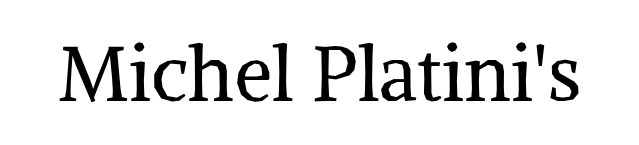
Think of a printed novel: that variable character pitch is what you see here. Italic? Not at all — the glyphs are vertical. Check where the strokes stop: tiny serifs finish them off. Words float on clear page, feet unadorned. Heaviness? Minimal to ordinary, like unemphasized prose. You could call the tracking neutral — neither tight nor loose.
